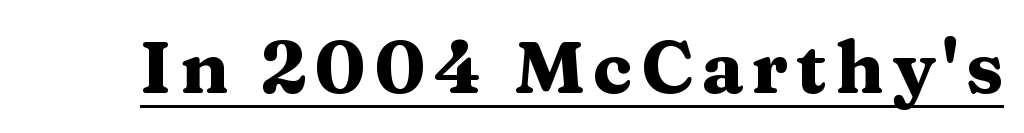
Q: Is the text bold? A: Yes.
Q: Is the text italic (slanted)? A: No, it is upright.
Q: Is the typeface a serif or a sans-serif typeface? A: Serif.
Q: Is the text underlined? A: Yes.
Q: Width (condensed, normal, or wide)? A: Wide.
Q: Stroke contrast? A: Medium.
Q: x-height? A: Medium.
Q: Monospaced? A: No.
